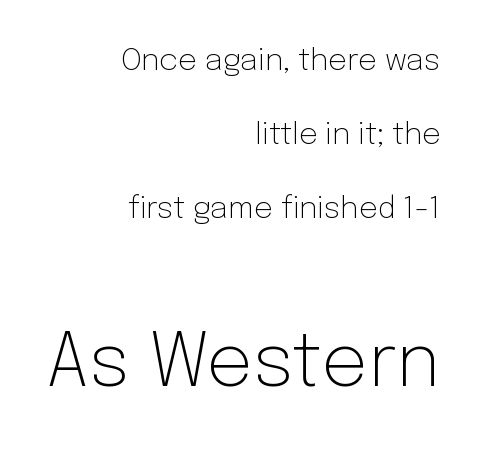
Do the letters lean? They stand straight. This rendering features lettering with no underline. Note the varied advance widths — an 'i' is clearly narrower than an 'm'. Serifs: no, the terminals of the letterforms are clean. The designer gave the closing block more size than the opening block.
